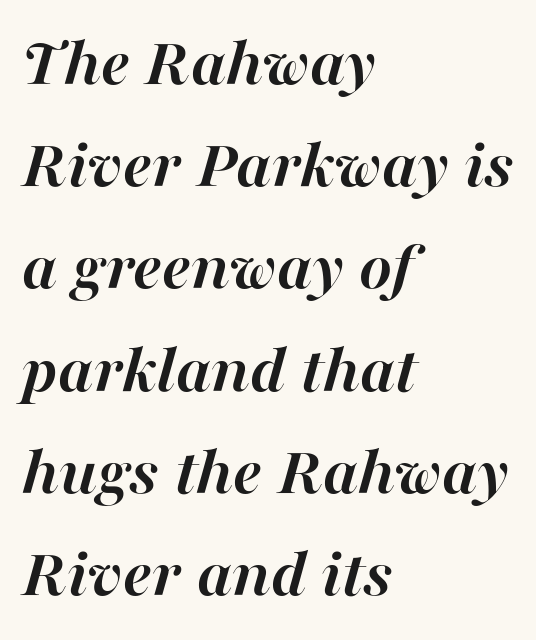
Q: Is the text bold? A: Yes.
Q: Is the text italic (slanted)? A: Yes, it leans right by about 16 degrees.
Q: Is the text underlined? A: No.
Q: How is the paragraph aligned? A: Left-aligned.
Q: Is the spacing between letters normal or unusually wide? A: Normal.
Q: Is the spacing between lines tight, normal or loose? A: Normal.
Q: Width (condensed, normal, or wide)? A: Normal.
Q: Stroke contrast? A: High.
Q: x-height? A: Medium.
Q: Monospaced? A: No.
